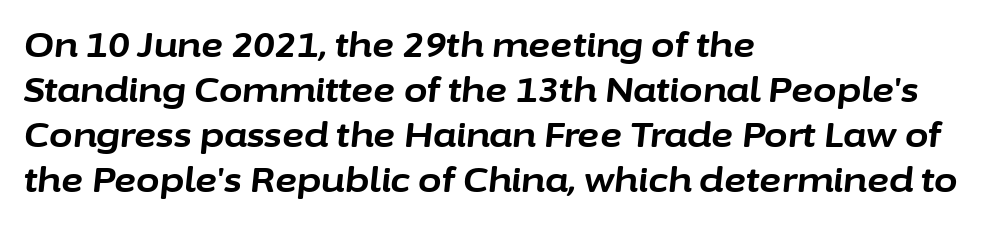
{"italic": "yes", "lean": "right", "slant_degrees": 6, "bold": "yes", "weight": "bold", "width": "normal", "stroke_contrast": "low", "x_height": "medium", "monospaced": "no", "underline": "no", "align": "left", "line_spacing": "normal", "line_spacing_ratio": 1.32, "letter_spacing": "normal", "letter_spacing_em": 0.0, "glyph_px": 34}
